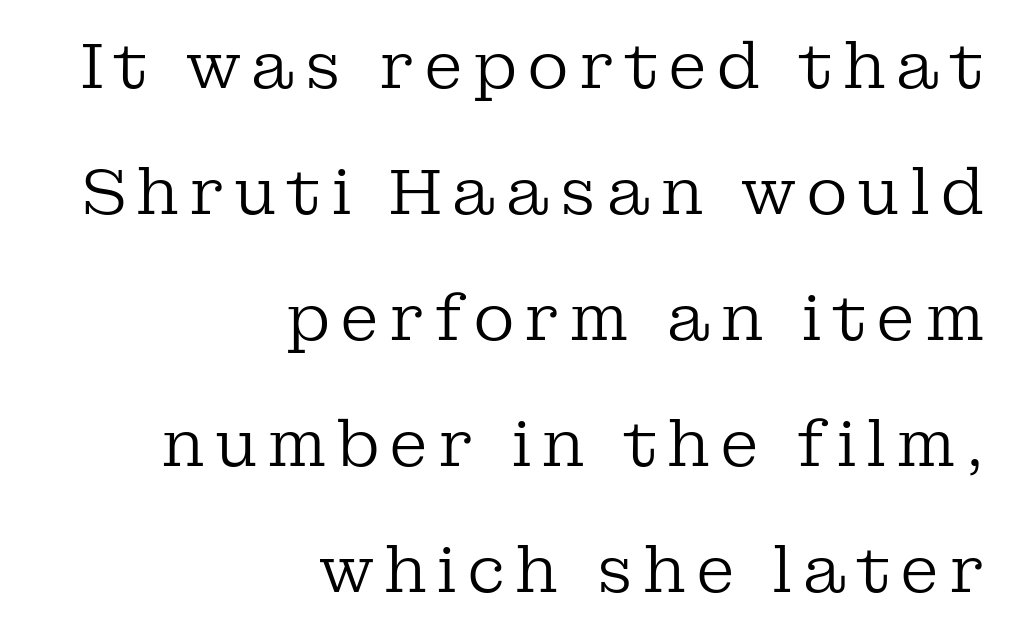
Q: Is the text bold? A: No.
Q: Is the text italic (slanted)? A: No, it is upright.
Q: Is the typeface a serif or a sans-serif typeface? A: Serif.
Q: Is the text underlined? A: No.
Q: How is the paragraph aligned? A: Right-aligned.
Q: Is the spacing between lines tight, normal or loose? A: Loose.
Q: Width (condensed, normal, or wide)? A: Normal.
Q: Stroke contrast? A: Low.
Q: x-height? A: Medium.
Q: Monospaced? A: No.
